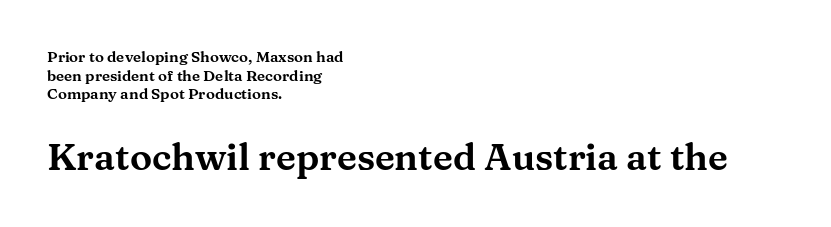
The image shows 37 px wide serif type, upright; set left-aligned, normal line spacing (1.25x), normal letter spacing, not underlined; the second (bottom) block is 2.47x larger; medium stroke contrast and a medium x-height.
